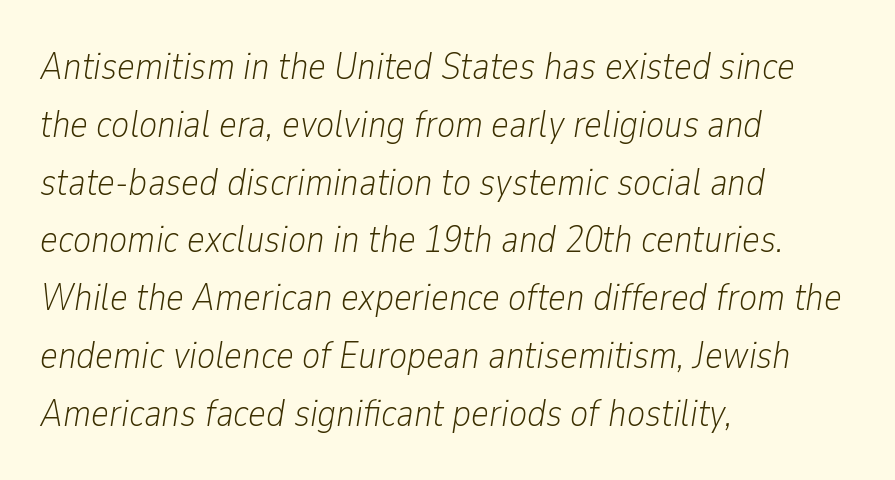
The image shows 38 px light, condensed type, italic (leaning right); set left-aligned, normal line spacing (1.52x), normal letter spacing, not underlined; low stroke contrast and a medium x-height.
